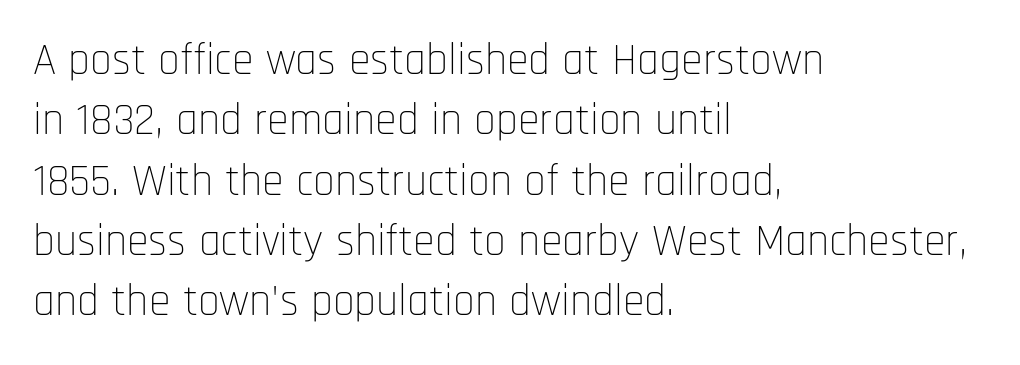
Q: Is the text bold? A: No.
Q: Is the text italic (slanted)? A: No, it is upright.
Q: Is the typeface a serif or a sans-serif typeface? A: Sans-serif.
Q: Is the text underlined? A: No.
Q: How is the paragraph aligned? A: Left-aligned.
Q: Is the spacing between letters normal or unusually wide? A: Normal.
Q: Is the spacing between lines tight, normal or loose? A: Normal.
Q: Width (condensed, normal, or wide)? A: Condensed.
Q: Stroke contrast? A: Low.
Q: x-height? A: Large.
Q: Monospaced? A: No.
